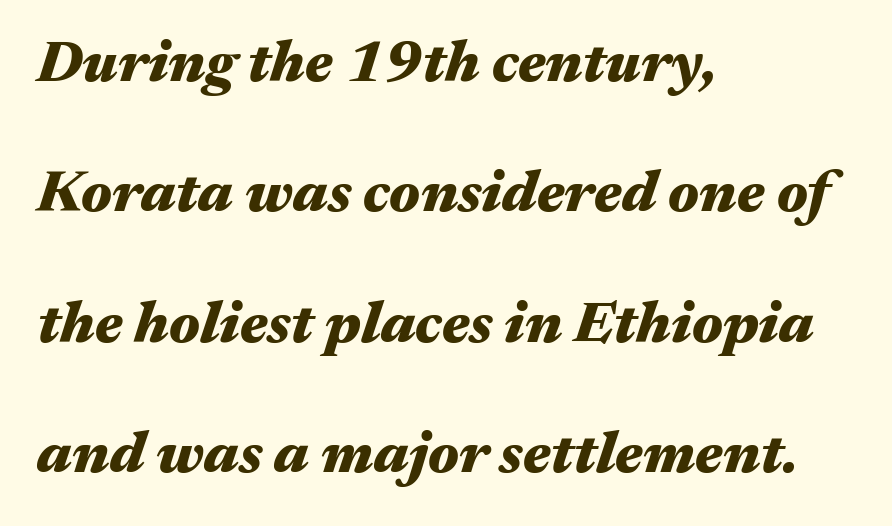
The image shows 59 px heavy, wide type, italic (leaning right); set left-aligned, loose line spacing (2.21x), normal letter spacing, not underlined; medium stroke contrast and a medium x-height.
